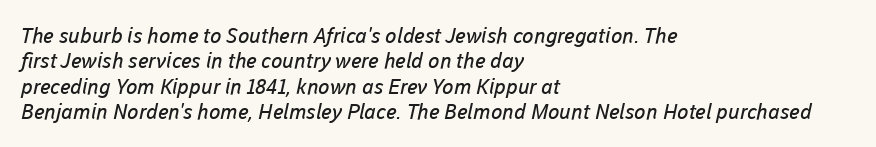
The image shows 21 px text type; set left-aligned, line spacing 1.21x, normal letter spacing, not underlined.
